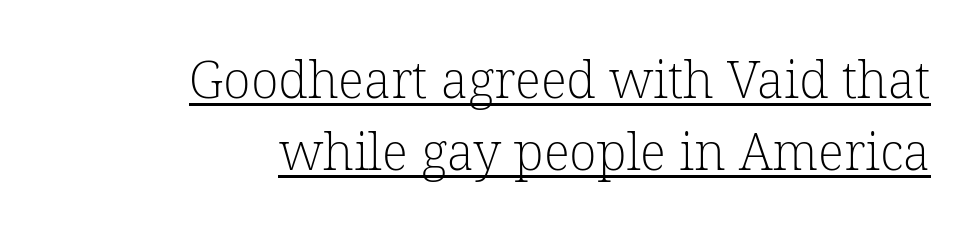
Q: Is the text bold? A: No.
Q: Is the typeface a serif or a sans-serif typeface? A: Serif.
Q: Is the text underlined? A: Yes.
Q: How is the paragraph aligned? A: Right-aligned.
Q: Is the spacing between letters normal or unusually wide? A: Normal.
Q: Is the spacing between lines tight, normal or loose? A: Normal.
Q: Width (condensed, normal, or wide)? A: Normal.
Q: Stroke contrast? A: Low.
Q: x-height? A: Medium.
Q: Monospaced? A: No.
